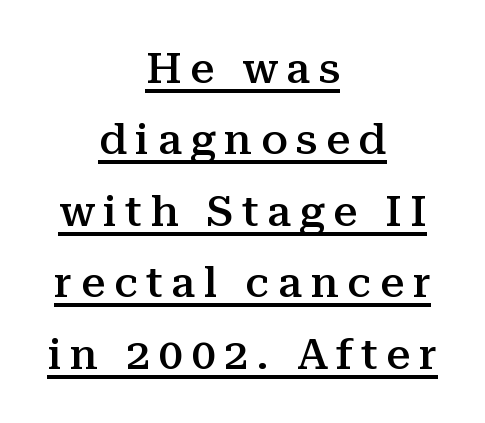
Q: Is the text bold? A: Semi-bold.
Q: Is the text italic (slanted)? A: No, it is upright.
Q: Is the typeface a serif or a sans-serif typeface? A: Serif.
Q: Is the text underlined? A: Yes.
Q: How is the paragraph aligned? A: Centered.
Q: Is the spacing between letters normal or unusually wide? A: Unusually wide.
Q: Is the spacing between lines tight, normal or loose? A: Normal.
Q: Width (condensed, normal, or wide)? A: Normal.
Q: Stroke contrast? A: Medium.
Q: x-height? A: Medium.
Q: Monospaced? A: No.
